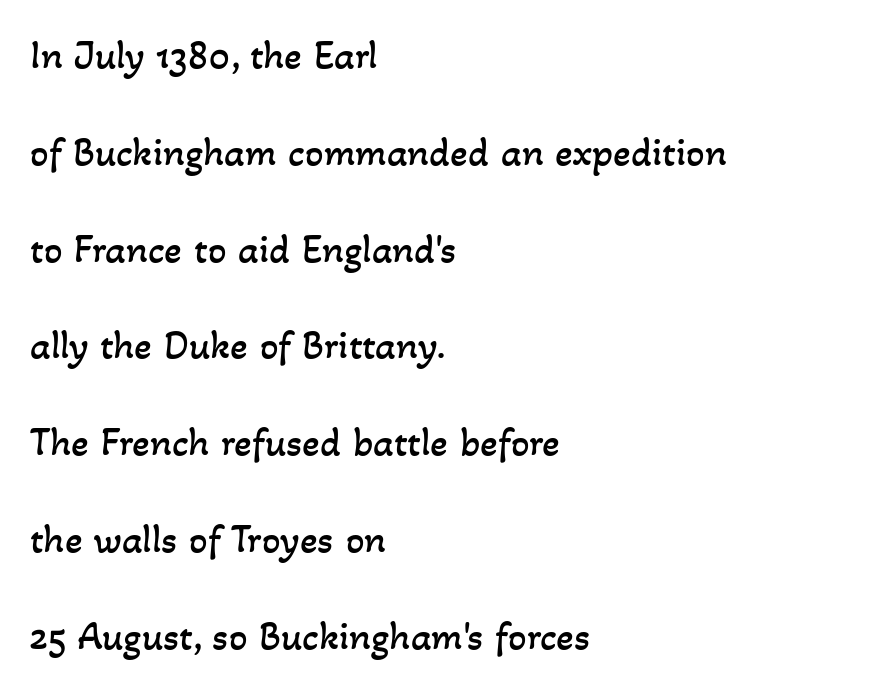
The line-height multiplier appears high, well above default. Glyph-to-glyph distance matches everyday printed text. Only glyphs here, with clear space below each row. The letters advance in unequal steps, a hallmark of proportional type. Is the block centered? No — it sits flush against the left margin.
